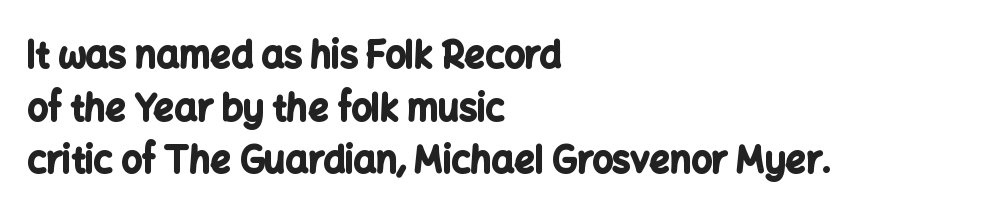
The image shows 36 px bold sans-serif type, upright; set left-aligned, normal line spacing (1.46x), normal letter spacing, not underlined; low stroke contrast and a medium x-height.
